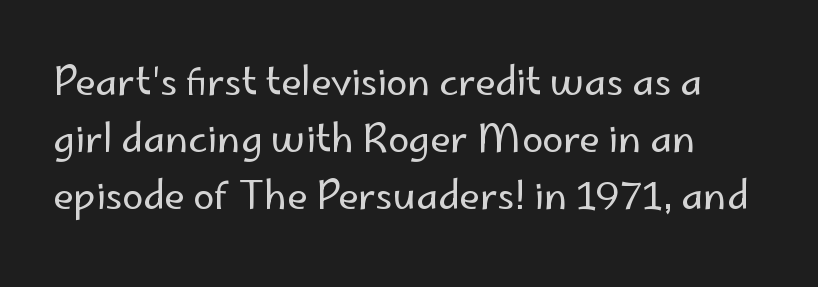
The image shows 38 px regular-weight sans-serif type, upright; set normal line spacing (1.5x), normal letter spacing, not underlined; low stroke contrast and a small x-height.
